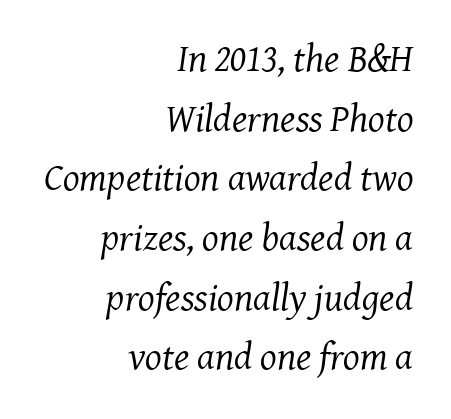
Q: Is the text bold? A: No.
Q: Is the text italic (slanted)? A: Yes, it leans right by about 7 degrees.
Q: Is the typeface a serif or a sans-serif typeface? A: Serif.
Q: Is the text underlined? A: No.
Q: How is the paragraph aligned? A: Right-aligned.
Q: Is the spacing between letters normal or unusually wide? A: Normal.
Q: Is the spacing between lines tight, normal or loose? A: Normal.
Q: Width (condensed, normal, or wide)? A: Normal.
Q: Stroke contrast? A: Medium.
Q: x-height? A: Medium.
Q: Monospaced? A: No.
